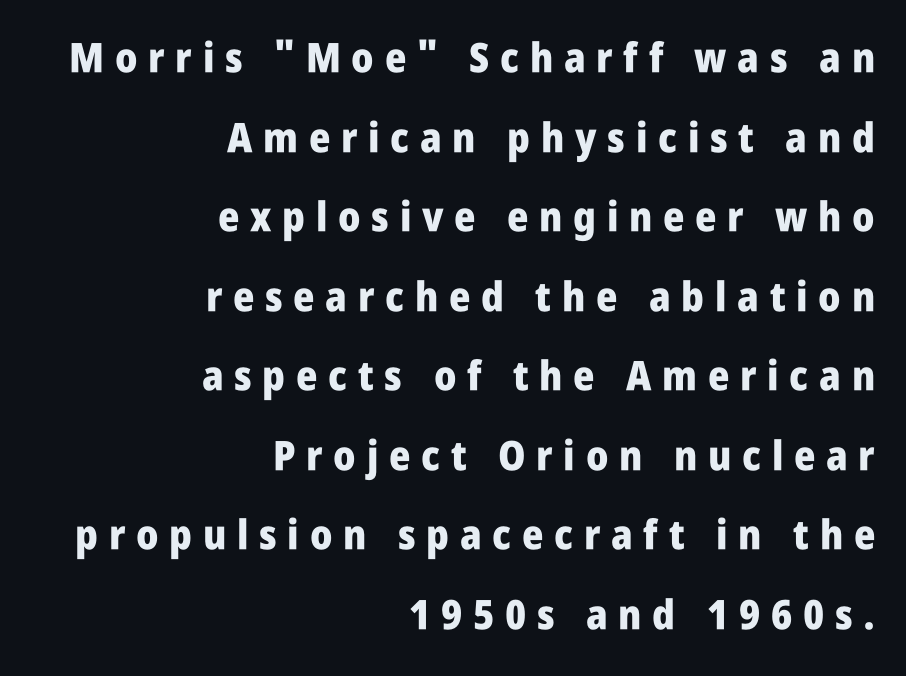
Q: Is the text bold? A: Yes.
Q: Is the text italic (slanted)? A: No, it is upright.
Q: Is the typeface a serif or a sans-serif typeface? A: Sans-serif.
Q: Is the text underlined? A: No.
Q: How is the paragraph aligned? A: Right-aligned.
Q: Is the spacing between letters normal or unusually wide? A: Unusually wide.
Q: Is the spacing between lines tight, normal or loose? A: Loose.
Q: Width (condensed, normal, or wide)? A: Condensed.
Q: Stroke contrast? A: Low.
Q: x-height? A: Large.
Q: Monospaced? A: No.
